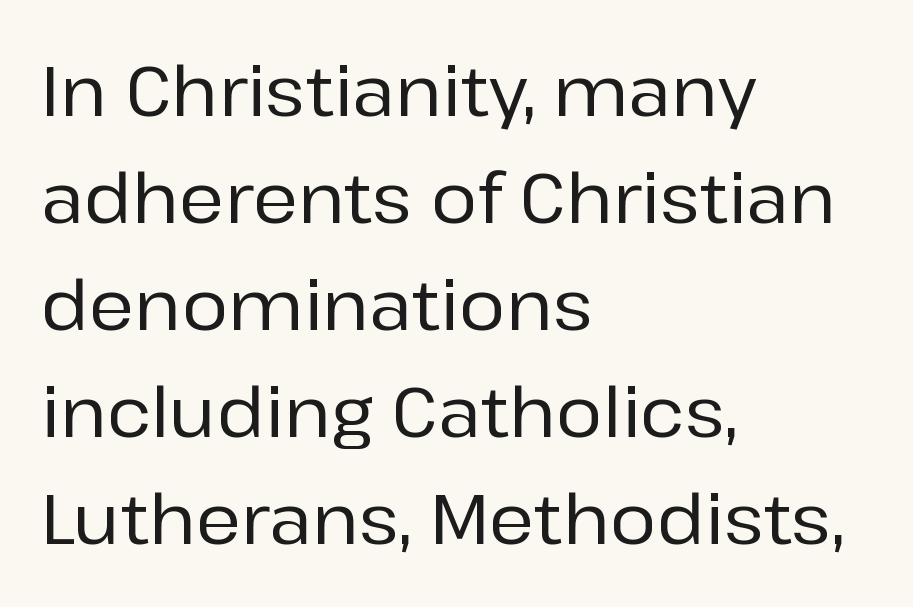
Q: Is the text italic (slanted)? A: No, it is upright.
Q: Is the typeface a serif or a sans-serif typeface? A: Sans-serif.
Q: Is the text underlined? A: No.
Q: How is the paragraph aligned? A: Left-aligned.
Q: Is the spacing between letters normal or unusually wide? A: Normal.
Q: Is the spacing between lines tight, normal or loose? A: Normal.
Q: Width (condensed, normal, or wide)? A: Normal.
Q: Stroke contrast? A: Low.
Q: x-height? A: Medium.
Q: Monospaced? A: No.
